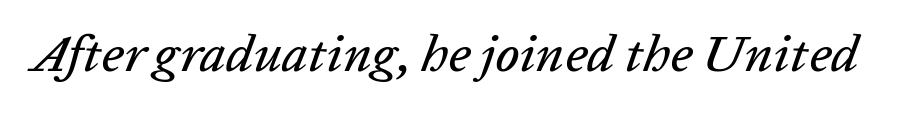
Q: Is the text italic (slanted)? A: Yes, it leans right by about 20 degrees.
Q: Is the text underlined? A: No.
Q: Is the spacing between letters normal or unusually wide? A: Normal.
Q: Width (condensed, normal, or wide)? A: Normal.
Q: Stroke contrast? A: Low.
Q: x-height? A: Medium.
Q: Monospaced? A: No.
